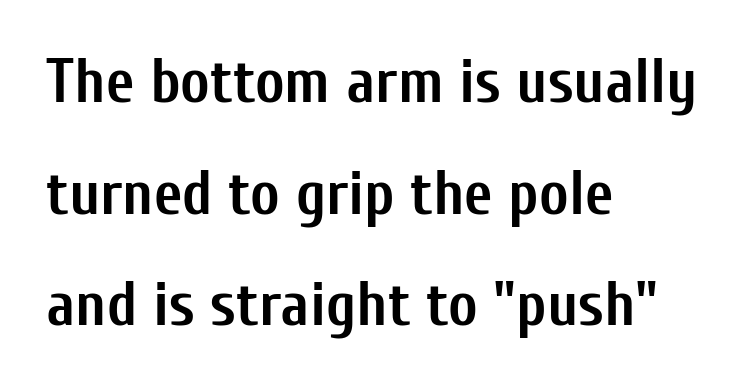
{"serif": "no", "italic": "no", "bold": "yes", "weight": "semibold", "width": "condensed", "stroke_contrast": "low", "x_height": "medium", "monospaced": "no", "underline": "no", "align": "left", "line_spacing_ratio": 1.8, "letter_spacing": "normal", "letter_spacing_em": 0.0, "glyph_px": 62}
